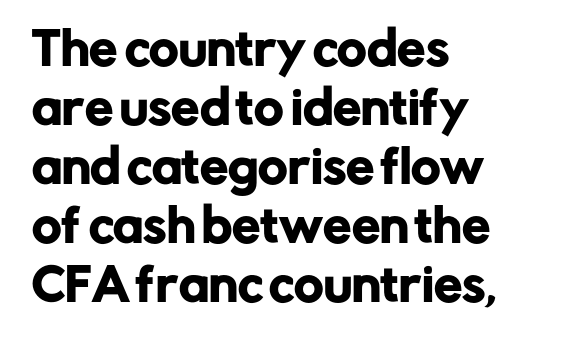
{"serif": "no", "italic": "no", "width": "normal", "stroke_contrast": "low", "x_height": "medium", "monospaced": "no", "underline": "no", "align": "left", "line_spacing": "normal", "line_spacing_ratio": 1.31, "letter_spacing": "normal", "letter_spacing_em": 0.0, "glyph_px": 45}
